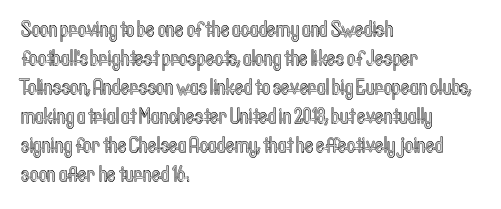
The image shows 21 px text type, upright; set left-aligned, normal line spacing (1.38x), normal letter spacing, not underlined.
